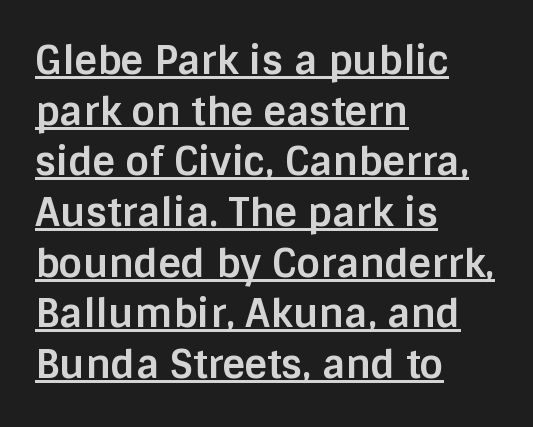
Q: Is the text bold? A: Yes.
Q: Is the text italic (slanted)? A: No, it is upright.
Q: Is the typeface a serif or a sans-serif typeface? A: Sans-serif.
Q: Is the text underlined? A: Yes.
Q: How is the paragraph aligned? A: Left-aligned.
Q: Is the spacing between letters normal or unusually wide? A: Normal.
Q: Is the spacing between lines tight, normal or loose? A: Normal.
Q: Width (condensed, normal, or wide)? A: Normal.
Q: Stroke contrast? A: Low.
Q: x-height? A: Large.
Q: Monospaced? A: No.
